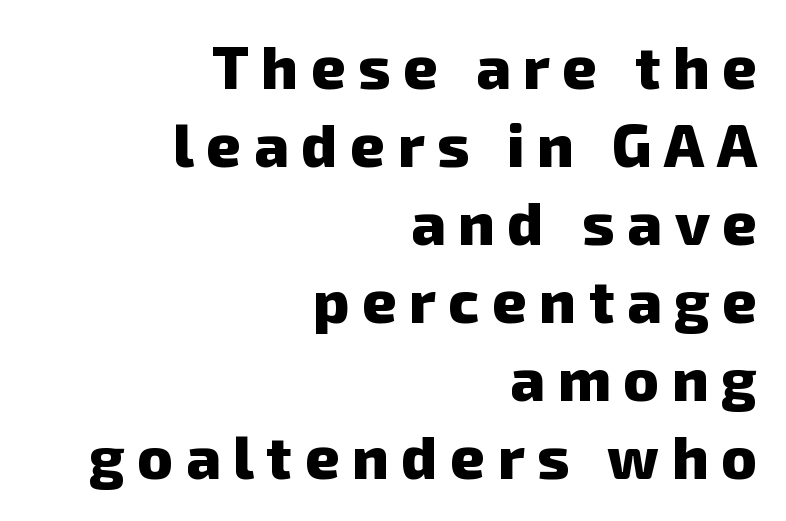
{"serif": "no", "bold": "yes", "weight": "heavy", "width": "normal", "stroke_contrast": "low", "x_height": "medium", "monospaced": "no", "underline": "no", "align": "right", "line_spacing": "normal", "line_spacing_ratio": 1.3, "letter_spacing": "wide", "letter_spacing_em": 0.21, "glyph_px": 60}
